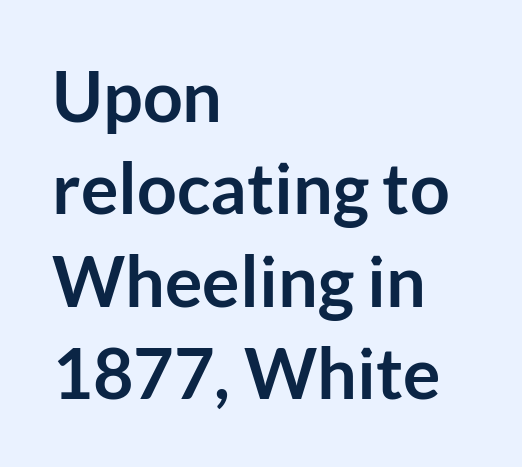
Q: Is the text bold? A: Yes.
Q: Is the text italic (slanted)? A: No, it is upright.
Q: Is the typeface a serif or a sans-serif typeface? A: Sans-serif.
Q: Is the text underlined? A: No.
Q: How is the paragraph aligned? A: Left-aligned.
Q: Is the spacing between letters normal or unusually wide? A: Normal.
Q: Is the spacing between lines tight, normal or loose? A: Normal.
Q: Width (condensed, normal, or wide)? A: Normal.
Q: Stroke contrast? A: Low.
Q: x-height? A: Medium.
Q: Monospaced? A: No.
